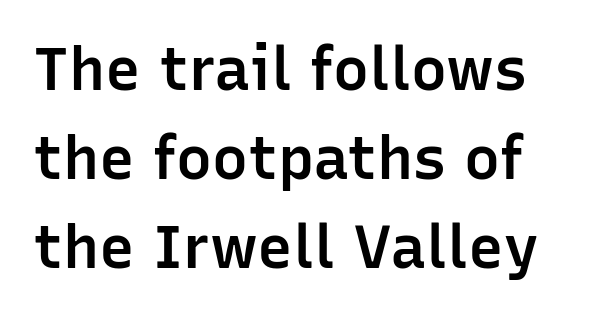
These lines carry some extra weight — a demibold, not a full bold. Glance below the letters and you will spot only blank space. The passage shown is typed in a proportional face where columns would drift. Leading: standard. Every character sits straight up, as roman type does. Is the letter spacing exaggerated? No — it looks like the ordinary default.
